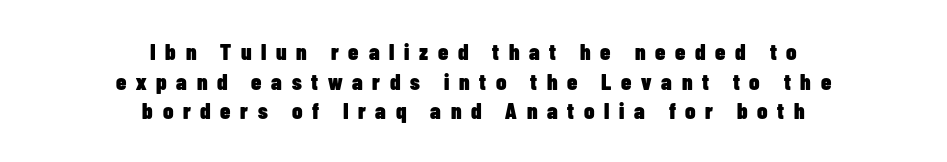
The image shows 23 px bold type, upright; set centered, normal line spacing (1.29x), unusually wide letter spacing (+0.42 em), not underlined.
